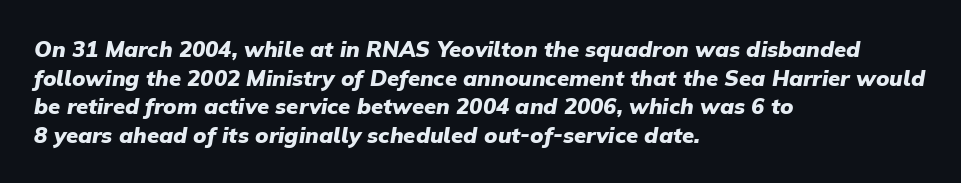
{"italic": "yes", "lean": "right", "slant_degrees": 9, "bold": "yes", "underline": "no", "align": "left", "line_spacing": "normal", "line_spacing_ratio": 1.3, "letter_spacing": "normal", "letter_spacing_em": 0.0, "glyph_px": 22}
